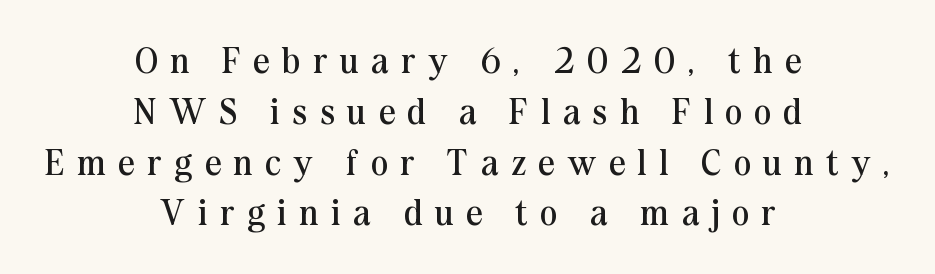
{"serif": "yes", "italic": "no", "bold": "no", "weight": "regular", "width": "normal", "stroke_contrast": "medium", "x_height": "medium", "monospaced": "no", "underline": "no", "align": "center", "line_spacing": "normal", "line_spacing_ratio": 1.41, "letter_spacing": "wide", "letter_spacing_em": 0.36, "glyph_px": 36}
